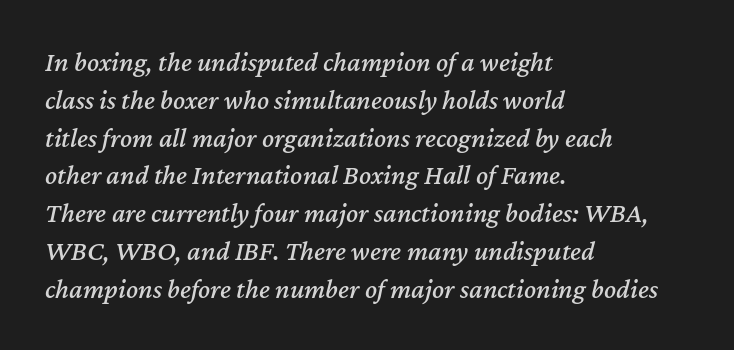
A typesetter would mark this as italic. Here the glyphs are tracked normally, forming tight word shapes. Here the designer chose a conventional face with non-uniform glyph widths. Summary of vertical rhythm: regular, with standard interline spacing. Which margin do the lines hug? The left one — the right edge is uneven. A bare baseline throughout the passage.
